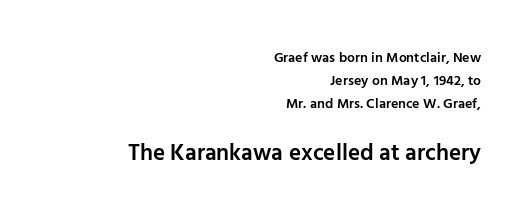
{"italic": "no", "bold": "semi", "underline": "no", "align": "right", "line_spacing": "normal", "line_spacing_ratio": 1.66, "letter_spacing": "normal", "letter_spacing_em": 0.0, "larger_block": "second", "size_ratio": 1.64, "glyph_px": 23}
